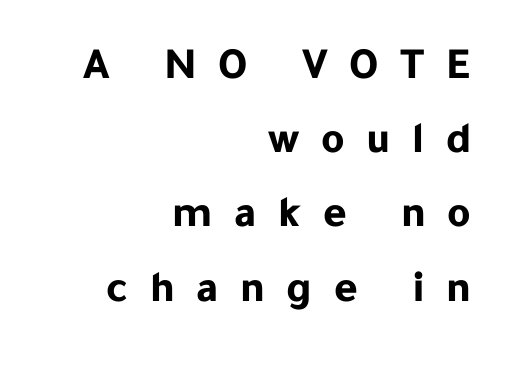
The image shows 45 px bold sans-serif type, upright; set right-aligned, normal line spacing (1.65x), unusually wide letter spacing (+0.48 em), not underlined; low stroke contrast and a medium x-height.
